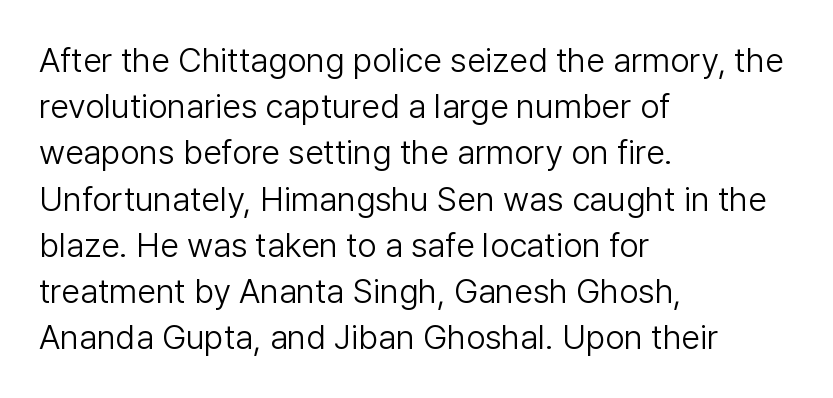
{"serif": "no", "italic": "no", "bold": "no", "weight": "light", "width": "normal", "stroke_contrast": "low", "x_height": "medium", "monospaced": "no", "underline": "no", "align": "left", "line_spacing": "normal", "line_spacing_ratio": 1.36, "letter_spacing": "normal", "letter_spacing_em": 0.0, "glyph_px": 34}
